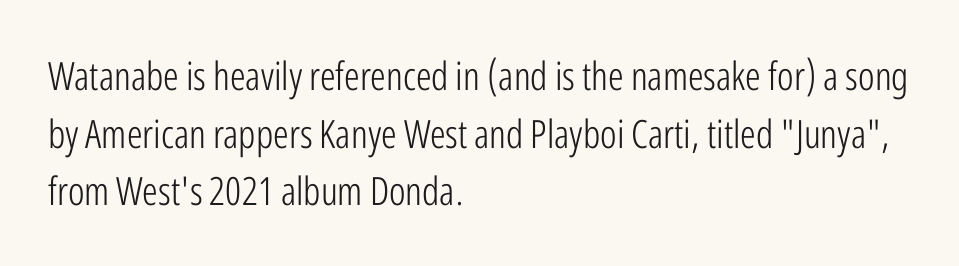
The image shows 39 px light, condensed sans-serif type, upright; set left-aligned, normal line spacing (1.48x), normal letter spacing, not underlined; low stroke contrast and a medium x-height.
